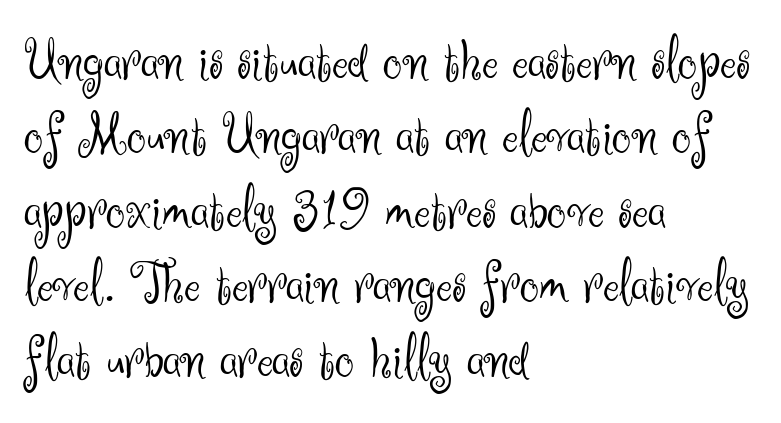
The image shows 61 px light sans-serif type, upright; set left-aligned, line spacing 1.22x, normal letter spacing, not underlined; medium stroke contrast and a small x-height.
